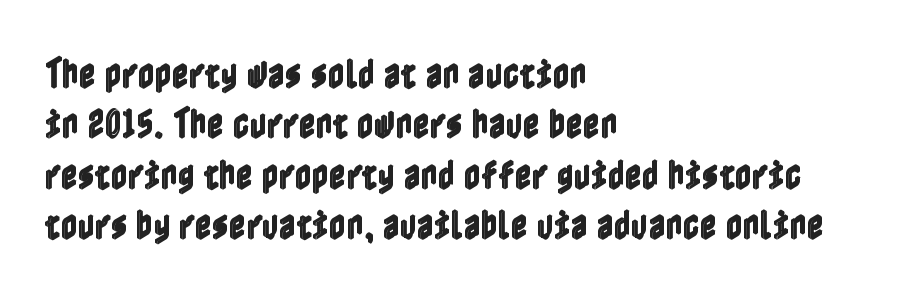
Q: Is the text italic (slanted)? A: No, it is upright.
Q: Is the text underlined? A: No.
Q: How is the paragraph aligned? A: Left-aligned.
Q: Is the spacing between letters normal or unusually wide? A: Normal.
Q: Is the spacing between lines tight, normal or loose? A: Normal.
Q: Width (condensed, normal, or wide)? A: Condensed.
Q: x-height? A: Medium.
